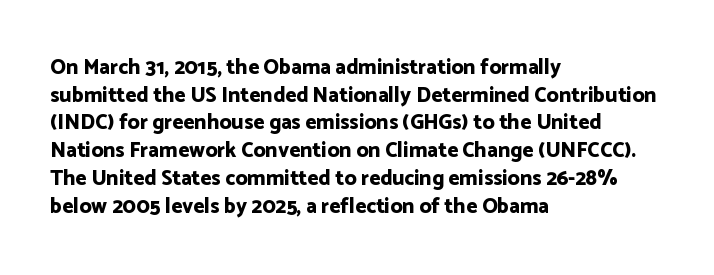
{"italic": "no", "bold": "yes", "underline": "no", "align": "left", "line_spacing": "normal", "line_spacing_ratio": 1.32, "letter_spacing": "normal", "letter_spacing_em": 0.0, "glyph_px": 21}
